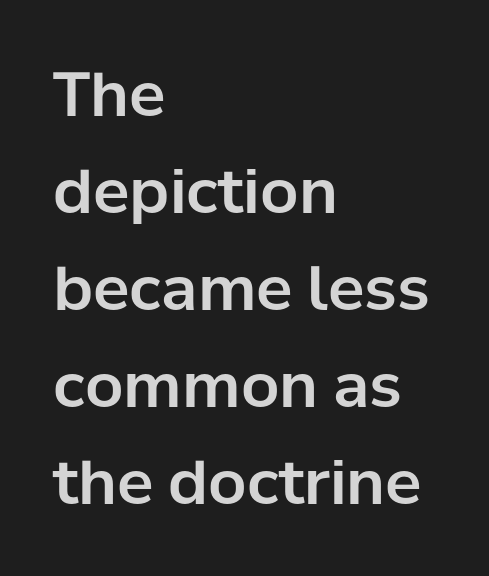
Q: Is the text italic (slanted)? A: No, it is upright.
Q: Is the typeface a serif or a sans-serif typeface? A: Sans-serif.
Q: Is the text underlined? A: No.
Q: How is the paragraph aligned? A: Left-aligned.
Q: Is the spacing between letters normal or unusually wide? A: Normal.
Q: Is the spacing between lines tight, normal or loose? A: Normal.
Q: Width (condensed, normal, or wide)? A: Normal.
Q: Stroke contrast? A: Low.
Q: x-height? A: Medium.
Q: Monospaced? A: No.
